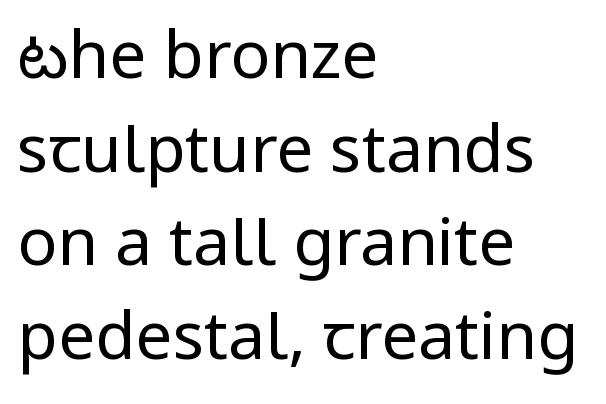
{"serif": "no", "italic": "no", "bold": "no", "weight": "regular", "width": "condensed", "stroke_contrast": "low", "underline": "no", "align": "left", "line_spacing": "normal", "line_spacing_ratio": 1.42, "letter_spacing": "normal", "letter_spacing_em": 0.0, "glyph_px": 66}
